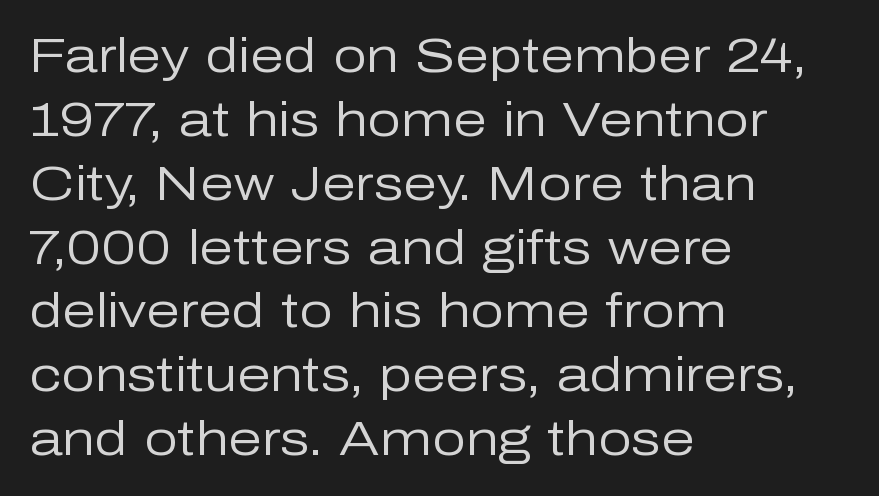
Q: Is the text bold? A: No.
Q: Is the text italic (slanted)? A: No, it is upright.
Q: Is the typeface a serif or a sans-serif typeface? A: Sans-serif.
Q: Is the text underlined? A: No.
Q: How is the paragraph aligned? A: Left-aligned.
Q: Is the spacing between letters normal or unusually wide? A: Normal.
Q: Is the spacing between lines tight, normal or loose? A: Normal.
Q: Width (condensed, normal, or wide)? A: Normal.
Q: Stroke contrast? A: Low.
Q: x-height? A: Medium.
Q: Monospaced? A: No.
